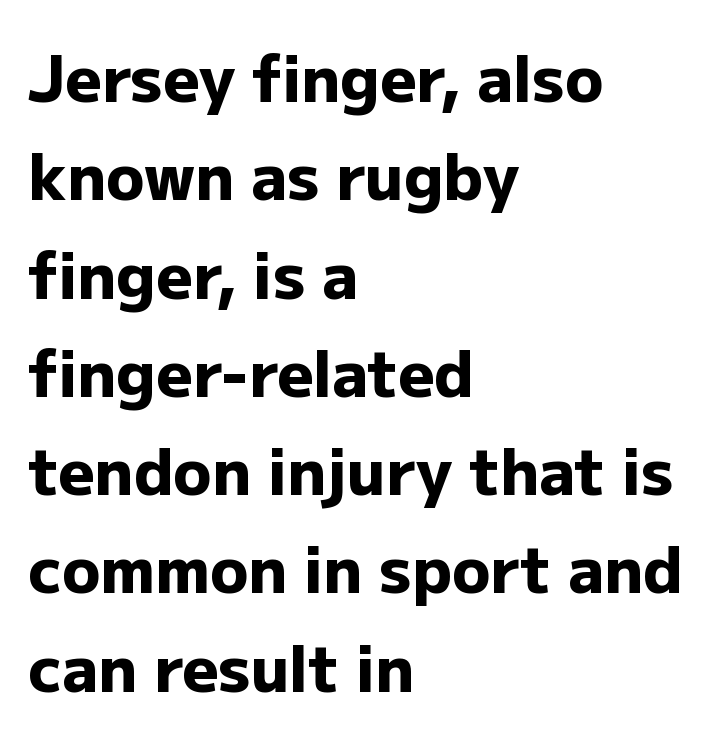
The image shows 63 px heavy sans-serif type, upright; set left-aligned, normal line spacing (1.56x), normal letter spacing, not underlined; low stroke contrast and a medium x-height.
